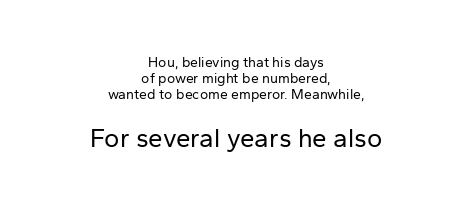
{"italic": "no", "bold": "no", "underline": "no", "align": "center", "line_spacing": "tight", "line_spacing_ratio": 1.15, "letter_spacing": "normal", "letter_spacing_em": 0.0, "larger_block": "second", "size_ratio": 1.86, "glyph_px": 26}
